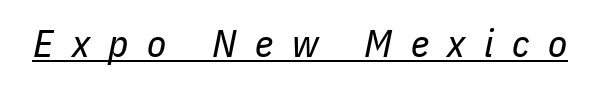
The image shows 39 px regular-weight, condensed type, italic (leaning right); set unusually wide letter spacing (+0.48 em), underlined; low stroke contrast and a medium x-height.
